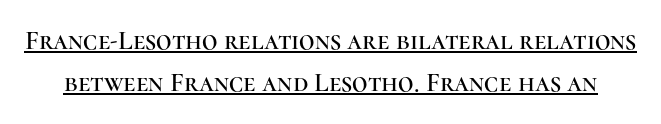
Vertical spacing — default. Underlining? Definitely there. Tracking here is standard; glyphs follow each other at the usual distance. The type sits square on the baseline with zero lean.
